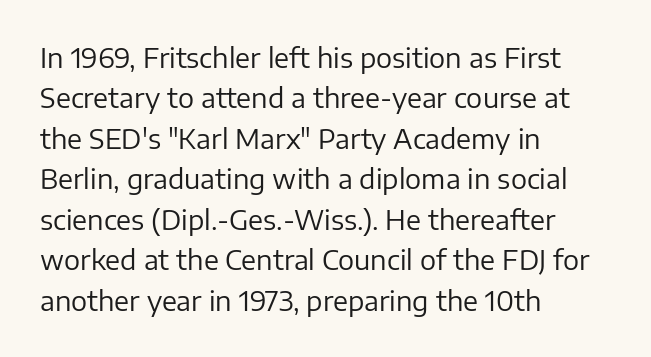
{"italic": "no", "bold": "no", "underline": "no", "align": "left", "line_spacing": "normal", "line_spacing_ratio": 1.5, "letter_spacing": "normal", "letter_spacing_em": 0.0, "glyph_px": 27}
